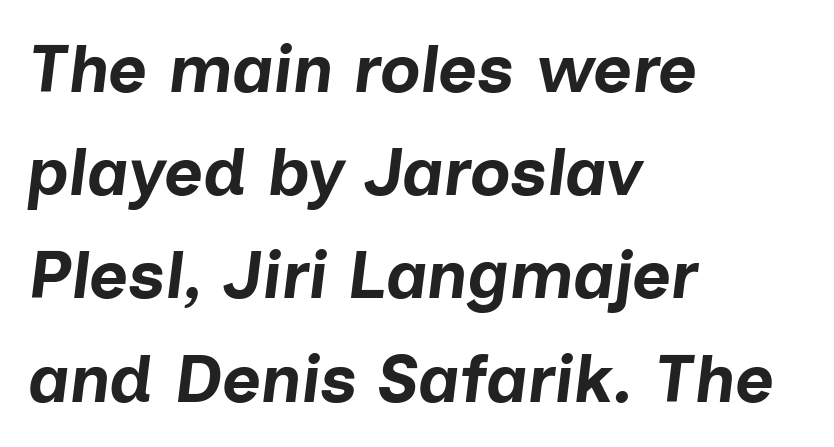
{"italic": "yes", "lean": "right", "slant_degrees": 7, "bold": "yes", "weight": "bold", "width": "normal", "stroke_contrast": "low", "x_height": "medium", "monospaced": "no", "underline": "no", "align": "left", "line_spacing": "normal", "line_spacing_ratio": 1.54, "letter_spacing": "normal", "letter_spacing_em": 0.0, "glyph_px": 67}
